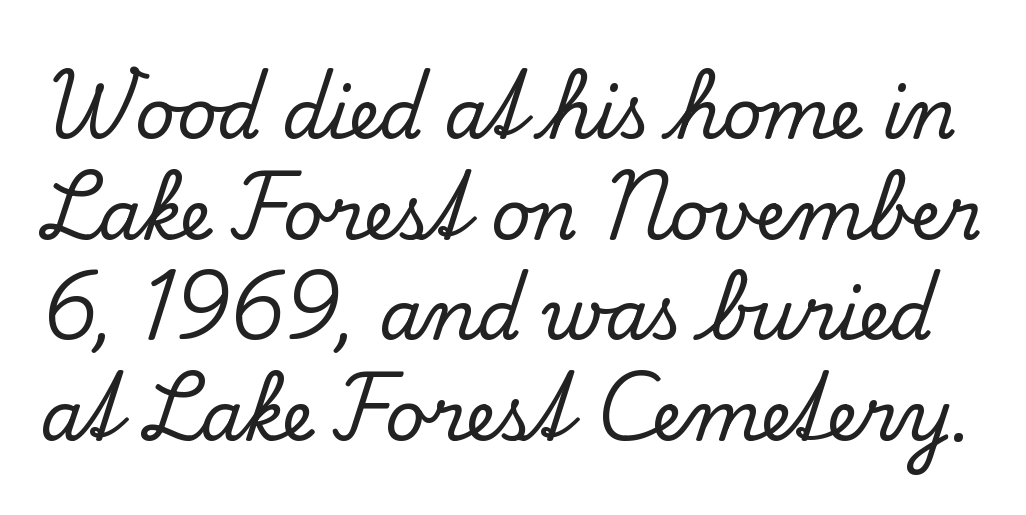
The image shows 69 px serif type; set normal line spacing (1.46x), normal letter spacing, not underlined; low stroke contrast and a small x-height.
